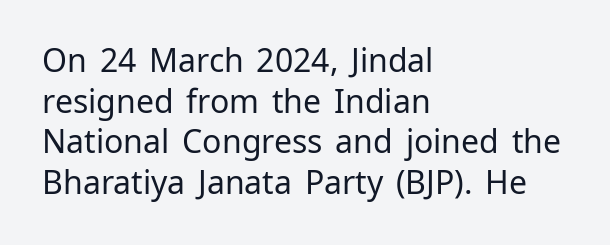
The image shows 32 px regular-weight sans-serif type, upright; set left-aligned, normal line spacing (1.27x), normal letter spacing, not underlined; low stroke contrast and a medium x-height.
